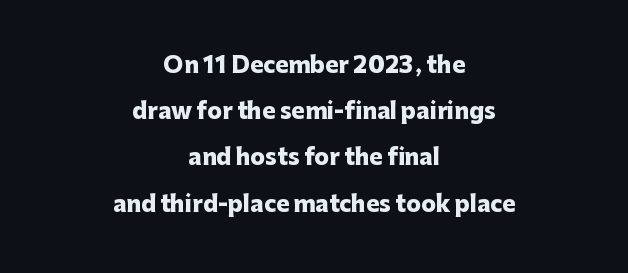
Q: Is the text bold? A: Yes.
Q: Is the text italic (slanted)? A: No, it is upright.
Q: Is the text underlined? A: No.
Q: How is the paragraph aligned? A: Centered.
Q: Is the spacing between letters normal or unusually wide? A: Normal.
Q: Is the spacing between lines tight, normal or loose? A: Loose.
